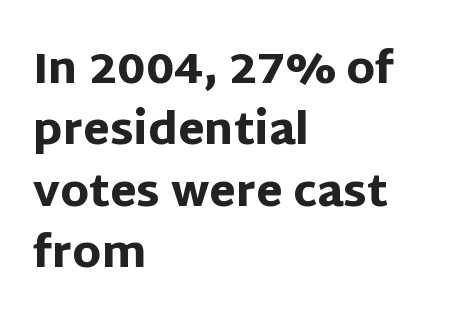
The font's upright variant was chosen for this text. What stands out about the letter spacing? Nothing — it is the standard amount. This sample keeps an unexceptional amount of space between lines. Letters rest on an invisible, unmarked baseline. A student would call this left alignment; a typographer would say flush left, rag right.
